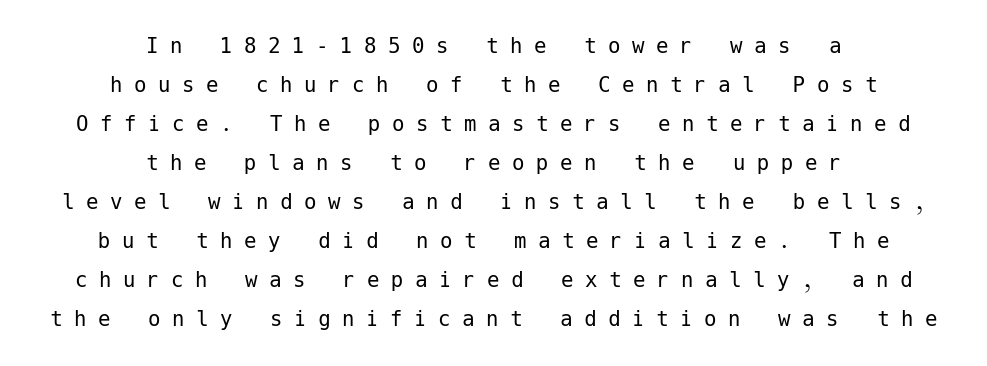
{"italic": "no", "bold": "no", "underline": "no", "align": "center", "line_spacing": "normal", "line_spacing_ratio": 1.56, "letter_spacing": "wide", "letter_spacing_em": 0.46, "glyph_px": 25}
